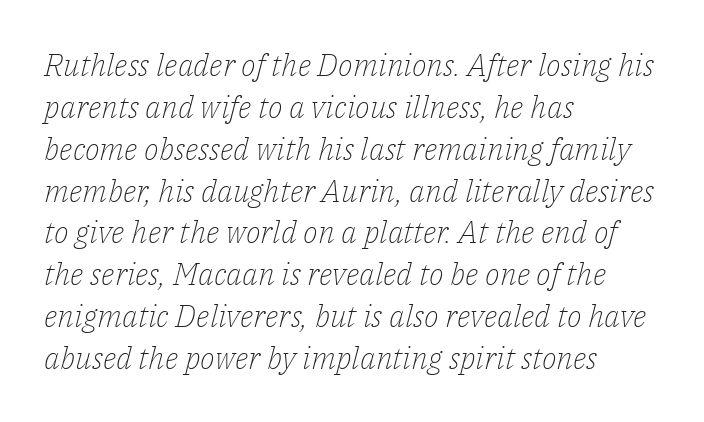
The image shows 31 px light serif type, italic (leaning right); set left-aligned, normal line spacing (1.35x), normal letter spacing, not underlined; low stroke contrast and a medium x-height.
